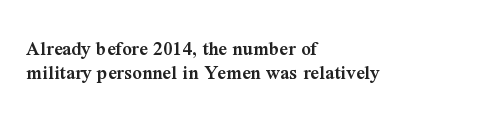
{"italic": "no", "bold": "semi", "underline": "no", "align": "left", "line_spacing": "tight", "line_spacing_ratio": 1.13, "letter_spacing": "normal", "letter_spacing_em": 0.0, "glyph_px": 21}
